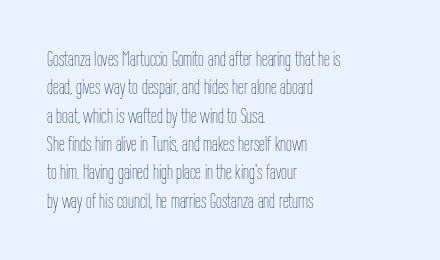
The image shows 21 px text type, upright; set left-aligned, normal line spacing (1.35x), normal letter spacing, not underlined.
